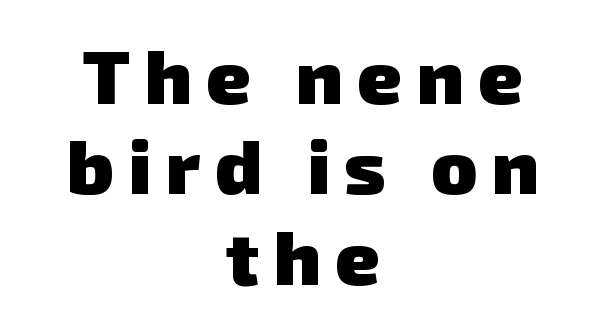
{"serif": "no", "bold": "yes", "weight": "heavy", "width": "normal", "stroke_contrast": "low", "x_height": "medium", "monospaced": "no", "underline": "no", "align": "center", "line_spacing_ratio": 1.19, "glyph_px": 76}
